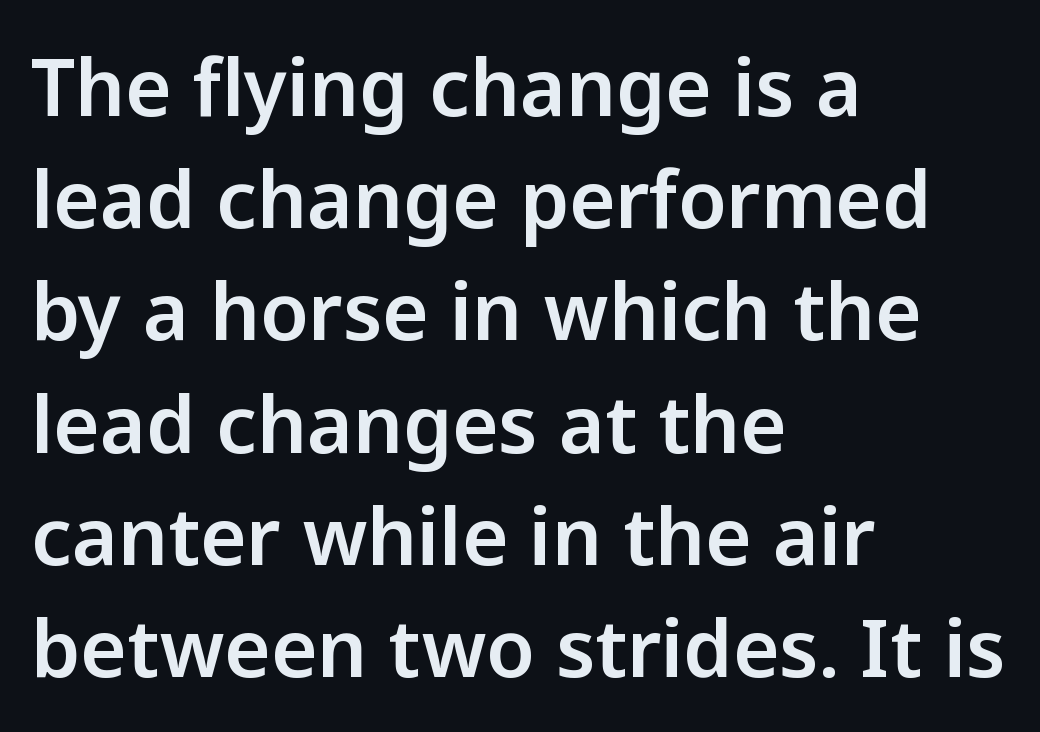
Q: Is the text italic (slanted)? A: No, it is upright.
Q: Is the typeface a serif or a sans-serif typeface? A: Sans-serif.
Q: Is the text underlined? A: No.
Q: How is the paragraph aligned? A: Left-aligned.
Q: Is the spacing between letters normal or unusually wide? A: Normal.
Q: Is the spacing between lines tight, normal or loose? A: Normal.
Q: Width (condensed, normal, or wide)? A: Normal.
Q: Stroke contrast? A: Low.
Q: x-height? A: Medium.
Q: Monospaced? A: No.
